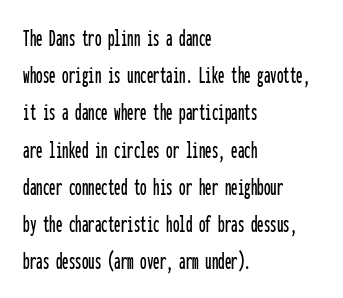
Q: Is the text italic (slanted)? A: No, it is upright.
Q: Is the text underlined? A: No.
Q: How is the paragraph aligned? A: Left-aligned.
Q: Is the spacing between letters normal or unusually wide? A: Normal.
Q: Is the spacing between lines tight, normal or loose? A: Normal.
